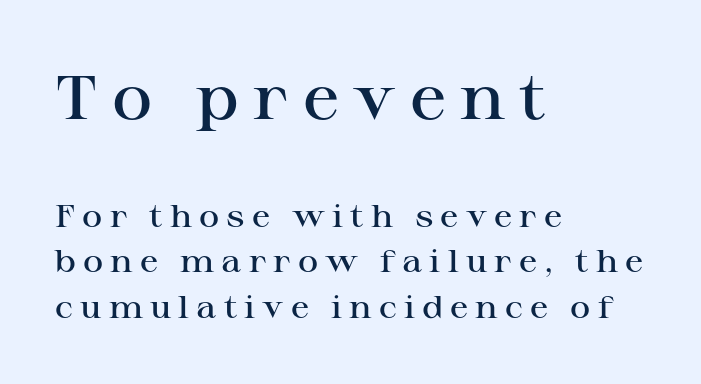
This sample uses a serif face. Which margin do the lines hug? The left one — the right edge is uneven. The sample has been set in demibold, a notch under bold. Rows of type keep a routine distance in the vertical direction. Is the letter spacing exaggerated? Yes — the characters are pushed far apart.
